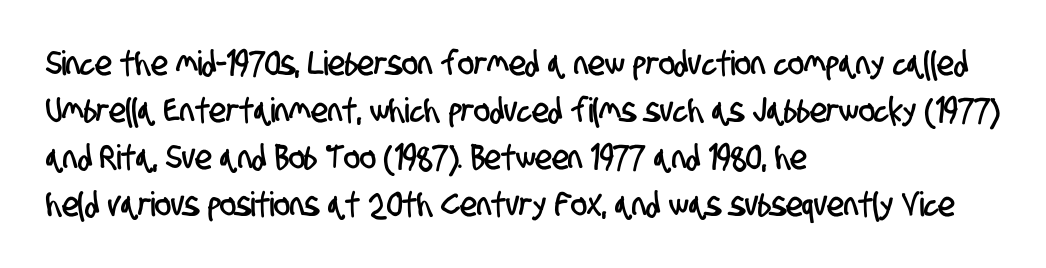
Q: Is the typeface a serif or a sans-serif typeface? A: Sans-serif.
Q: Is the text underlined? A: No.
Q: How is the paragraph aligned? A: Left-aligned.
Q: Is the spacing between letters normal or unusually wide? A: Normal.
Q: Is the spacing between lines tight, normal or loose? A: Normal.
Q: Width (condensed, normal, or wide)? A: Condensed.
Q: Stroke contrast? A: Low.
Q: x-height? A: Large.
Q: Monospaced? A: No.
